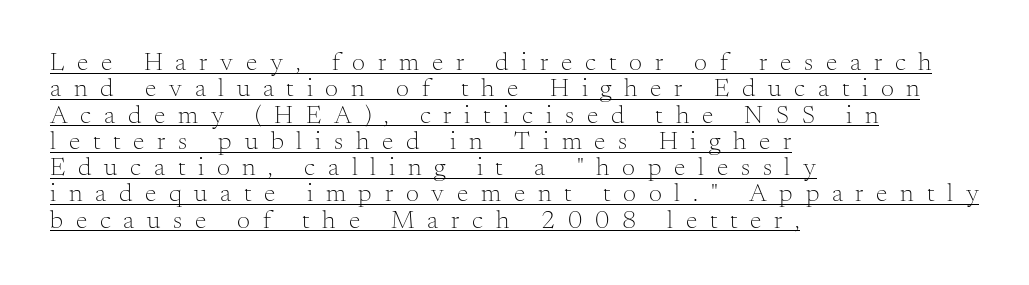
{"italic": "no", "bold": "no", "underline": "yes", "align": "left", "line_spacing": "tight", "line_spacing_ratio": 1.01, "letter_spacing": "wide", "letter_spacing_em": 0.49, "glyph_px": 26}
